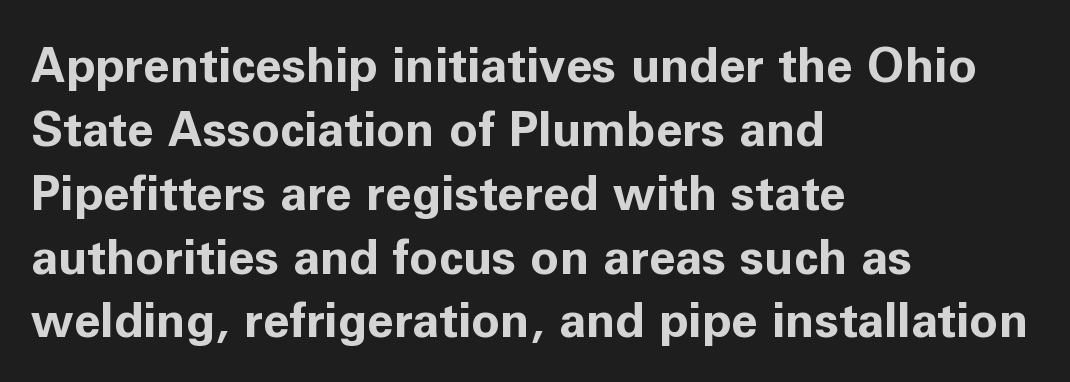
{"serif": "no", "italic": "no", "bold": "yes", "weight": "bold", "width": "normal", "stroke_contrast": "low", "x_height": "medium", "monospaced": "no", "underline": "no", "align": "left", "line_spacing": "normal", "line_spacing_ratio": 1.33, "letter_spacing": "normal", "letter_spacing_em": 0.0, "glyph_px": 48}
